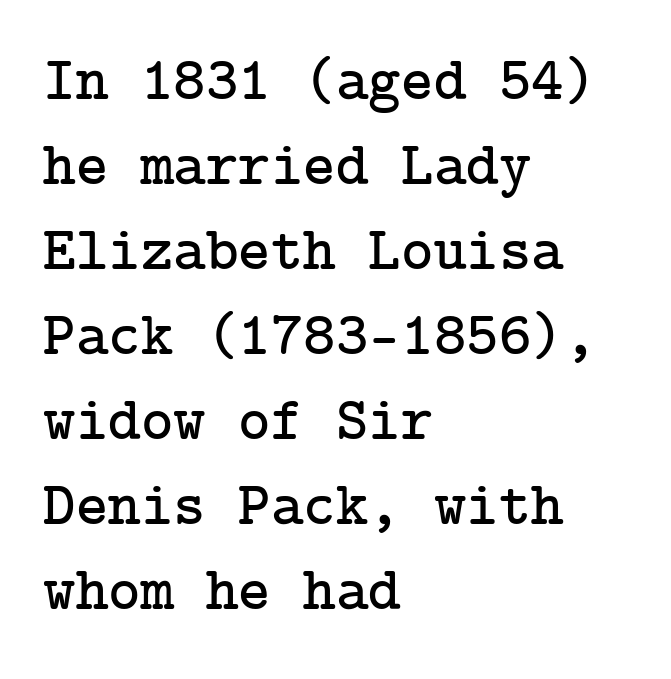
Q: Is the text italic (slanted)? A: No, it is upright.
Q: Is the typeface a serif or a sans-serif typeface? A: Serif.
Q: Is the text underlined? A: No.
Q: How is the paragraph aligned? A: Left-aligned.
Q: Is the spacing between letters normal or unusually wide? A: Normal.
Q: Is the spacing between lines tight, normal or loose? A: Normal.
Q: Width (condensed, normal, or wide)? A: Normal.
Q: Stroke contrast? A: Low.
Q: x-height? A: Medium.
